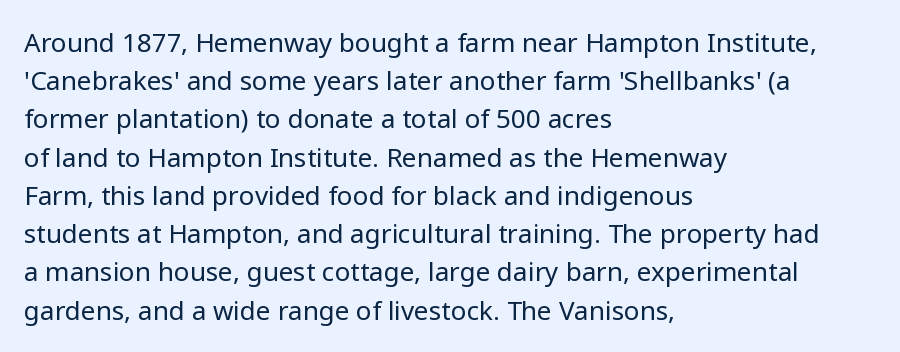
{"italic": "no", "bold": "no", "underline": "no", "align": "left", "line_spacing": "normal", "line_spacing_ratio": 1.47, "letter_spacing": "normal", "letter_spacing_em": 0.0, "glyph_px": 26}
